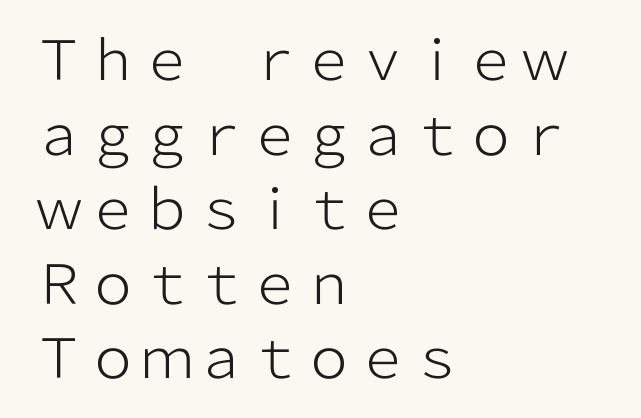
{"serif": "no", "italic": "no", "bold": "no", "weight": "light", "width": "normal", "stroke_contrast": "low", "x_height": "medium", "monospaced": "no", "underline": "no", "align": "left", "line_spacing": "normal", "line_spacing_ratio": 1.38, "letter_spacing": "normal", "letter_spacing_em": 0.0, "glyph_px": 54}
